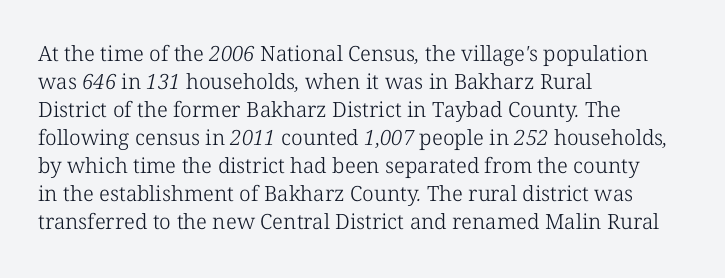
Letter spacing: default. Only glyphs here, with clear space below each row. The compositor pushed each line to the left boundary. The face looks like a standard text weight, possibly lighter. The rendering uses a moderate line-height, typical for paragraphs.
